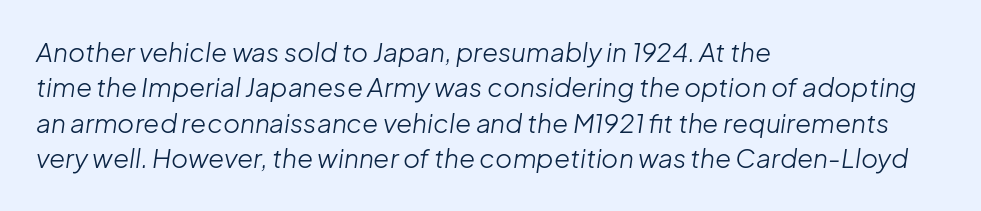
The image shows 26 px text type, italic (leaning right); set left-aligned, normal line spacing (1.36x), normal letter spacing, not underlined.
